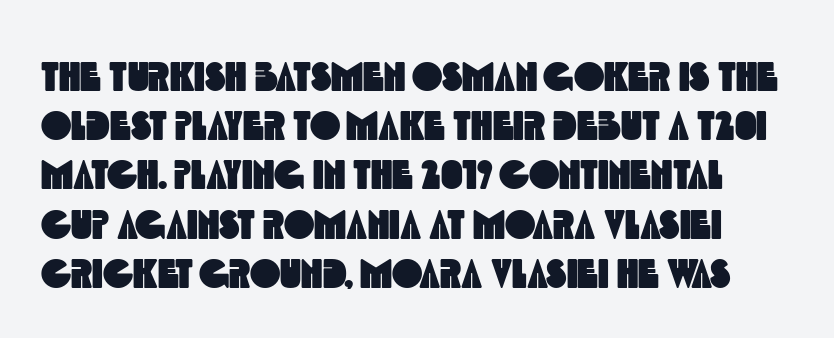
The image shows 41 px condensed sans-serif type; set line spacing 1.2x, normal letter spacing, not underlined; a large x-height.
